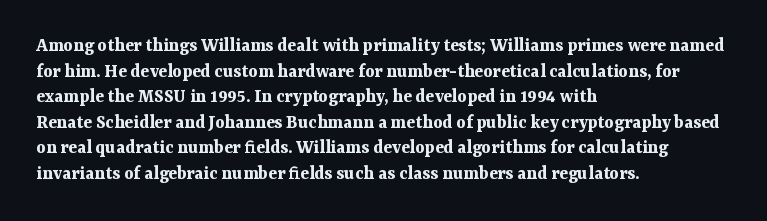
The letters stand straight up with perfectly vertical stems. The space directly below the letters is spotless. Letter spacing: default. Bold? Absolutely — the strokes are thick and heavy. The leading is moderate, giving the passage an even texture. The lines in this sample share a left origin and differ only in where they stop.
